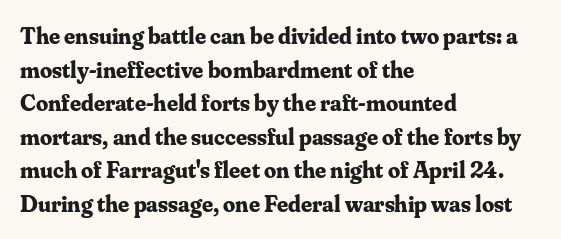
The image shows 24 px bold type, upright; set left-aligned, normal line spacing (1.4x), normal letter spacing, not underlined.
